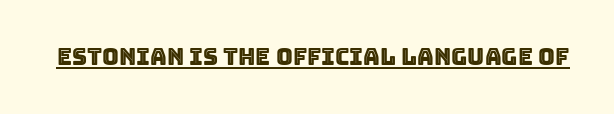
You can see a thin bar hugging the bottom of the glyphs. This rendering leaves character spacing at its baseline value. Style check: upright.
